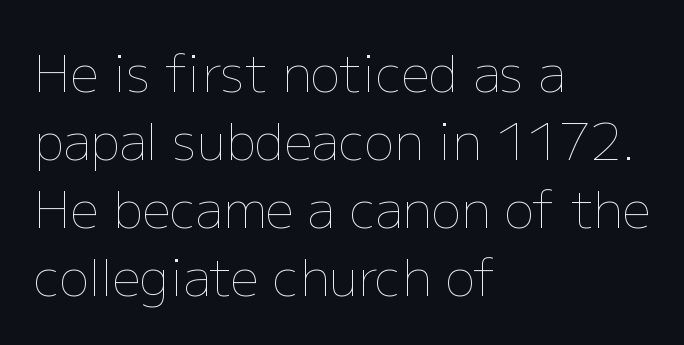
The image shows 50 px thin type, upright; set left-aligned, normal line spacing (1.36x), normal letter spacing, not underlined; low stroke contrast and a medium x-height.
